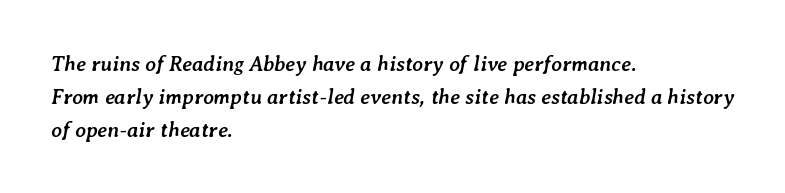
The image shows 21 px bold type, italic (leaning right); set left-aligned, normal line spacing (1.56x), normal letter spacing, not underlined.
